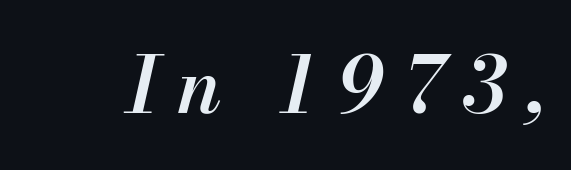
{"italic": "yes", "lean": "right", "slant_degrees": 13, "bold": "semi", "weight": "semibold", "width": "normal", "stroke_contrast": "medium", "x_height": "small", "monospaced": "no", "underline": "no", "letter_spacing": "wide", "letter_spacing_em": 0.25, "glyph_px": 78}
